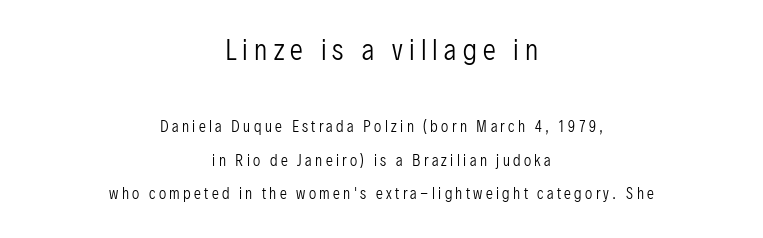
The image shows 26 px text type, upright; set centered, loose line spacing (2.42x), unusually wide letter spacing (+0.24 em), not underlined; the first (top) block is 1.86x larger.
